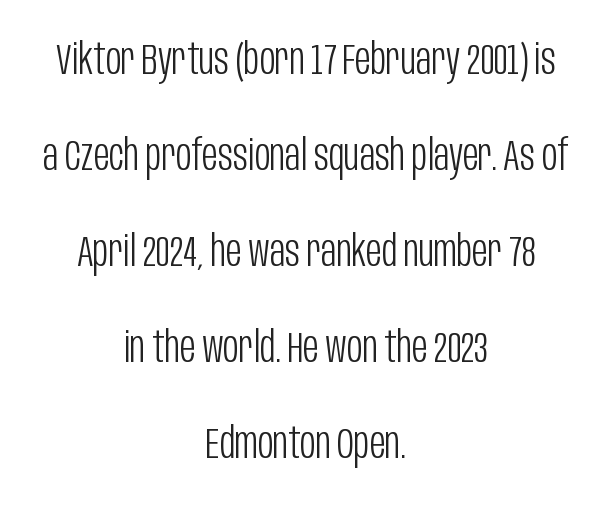
{"serif": "no", "italic": "no", "bold": "no", "weight": "light", "width": "condensed", "stroke_contrast": "low", "x_height": "large", "monospaced": "no", "underline": "no", "align": "center", "line_spacing": "loose", "line_spacing_ratio": 2.23, "letter_spacing": "normal", "letter_spacing_em": 0.0, "glyph_px": 43}
